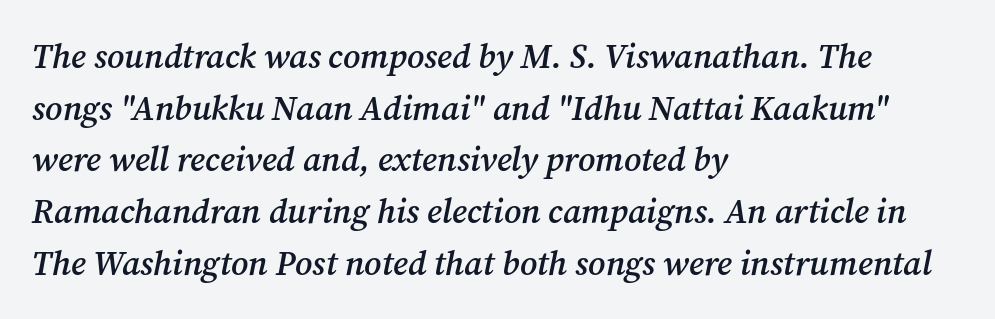
Q: Is the text bold? A: Semi-bold.
Q: Is the text italic (slanted)? A: Yes, it leans right by about 12 degrees.
Q: Is the typeface a serif or a sans-serif typeface? A: Serif.
Q: Is the text underlined? A: No.
Q: How is the paragraph aligned? A: Left-aligned.
Q: Is the spacing between letters normal or unusually wide? A: Normal.
Q: Is the spacing between lines tight, normal or loose? A: Normal.
Q: Width (condensed, normal, or wide)? A: Normal.
Q: Stroke contrast? A: Medium.
Q: x-height? A: Medium.
Q: Monospaced? A: No.
